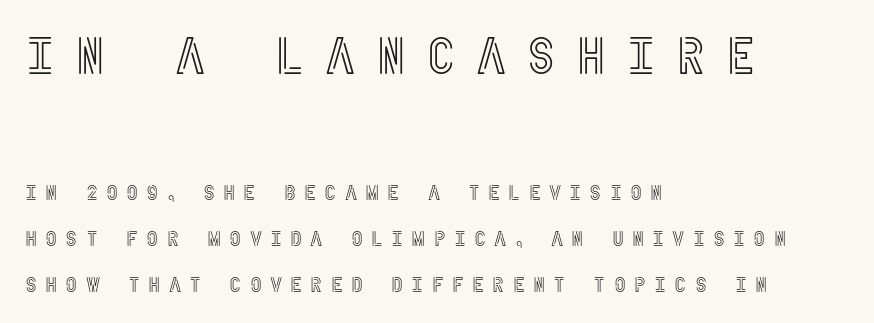
Q: Is the text italic (slanted)? A: No, it is upright.
Q: Is the text underlined? A: No.
Q: How is the paragraph aligned? A: Left-aligned.
Q: Is the spacing between letters normal or unusually wide? A: Unusually wide.
Q: Is the spacing between lines tight, normal or loose? A: Loose.
Q: Which block of text is set in a larger size, the first (top) or the second (bottom)? A: The first (top) one.
Q: Width (condensed, normal, or wide)? A: Condensed.
Q: x-height? A: Large.
